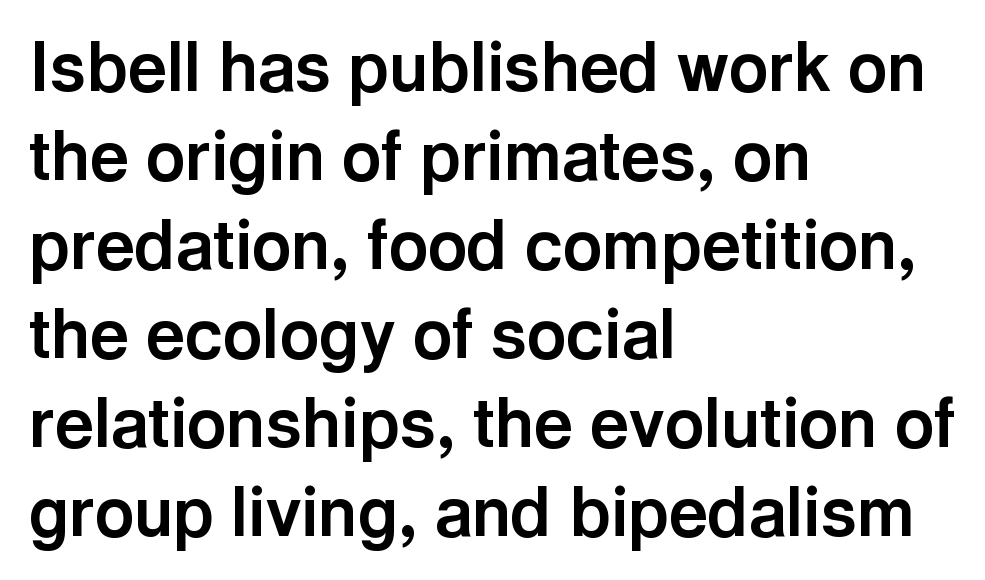
Serif or sans? Sans — the stroke terminals are bare. No word sits above an underline. Posture: vertical. Glyph-to-glyph distance matches everyday printed text. These lines are rendered in a variable-pitch font. The lines are quadded left.
